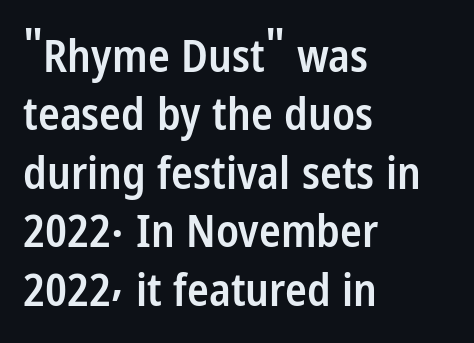
The image shows 45 px semibold, condensed sans-serif type, upright; set left-aligned, normal line spacing (1.3x), normal letter spacing, not underlined; low stroke contrast and a medium x-height.
